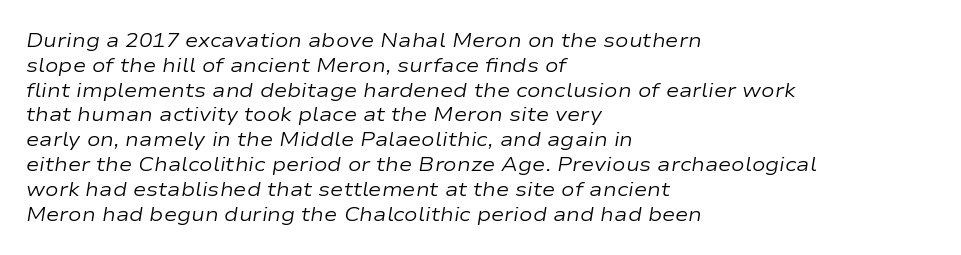
Q: Is the text bold? A: No.
Q: Is the text italic (slanted)? A: Yes, it leans right by about 9 degrees.
Q: Is the text underlined? A: No.
Q: How is the paragraph aligned? A: Left-aligned.
Q: Is the spacing between letters normal or unusually wide? A: Normal.
